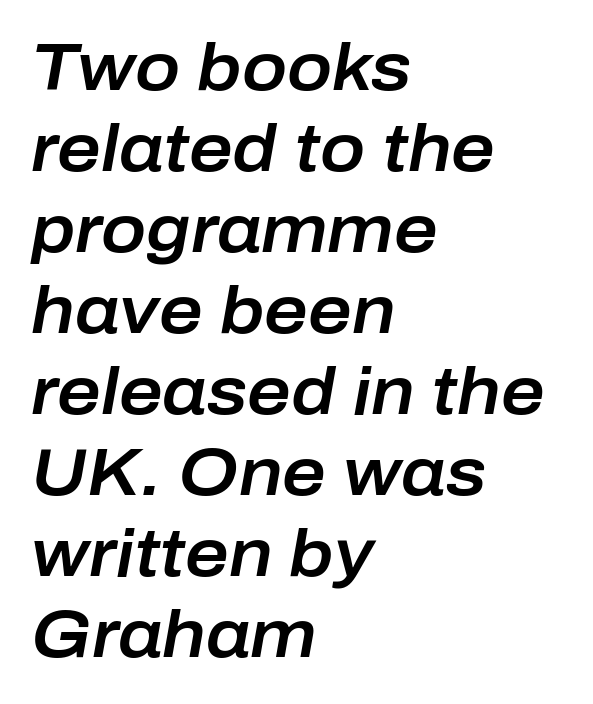
The baseline area is clear. A student would call this left alignment; a typographer would say flush left, rag right. Is the letter spacing exaggerated? No — it looks like the ordinary default. The typography opts for an oblique posture over an upright one. Spacing verdict: proportional, widths tailored to each character.
